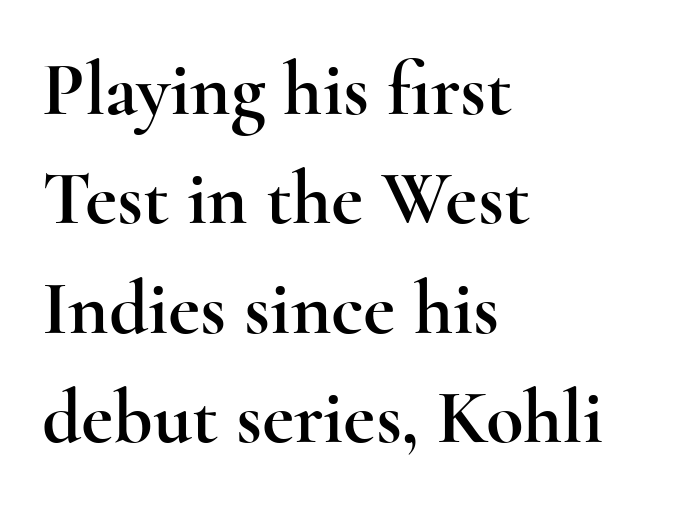
The image shows 77 px wide serif type, upright; set left-aligned, normal line spacing (1.42x), normal letter spacing, not underlined; a small x-height.
